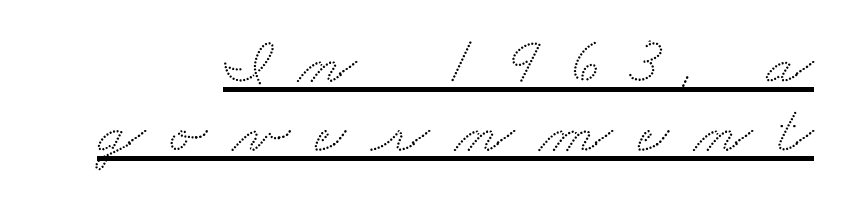
This rendering employs a face with finishing strokes, i.e., a serif. Spacing verdict: proportional, widths tailored to each character. Closely set lines give the paragraph a compact silhouette. The setting favours the right margin, as signatures and pull-quotes sometimes do. The specimen includes a rule beneath the text block's lines. The rendering inserts visible extra space after every character.
